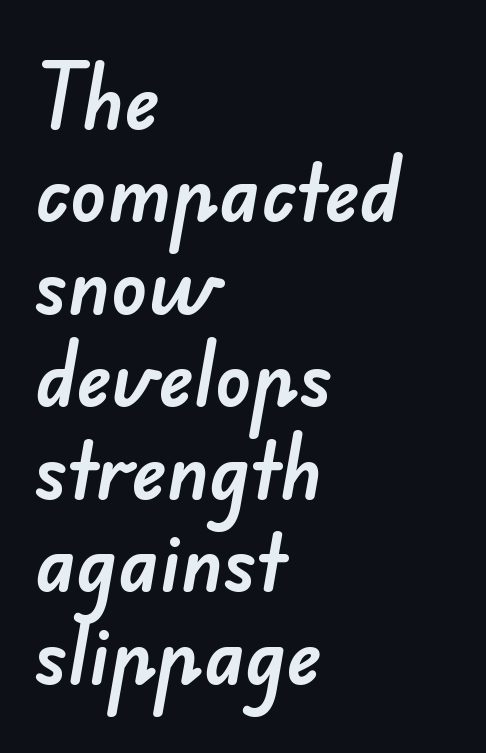
Q: Is the typeface a serif or a sans-serif typeface? A: Sans-serif.
Q: Is the text underlined? A: No.
Q: How is the paragraph aligned? A: Left-aligned.
Q: Is the spacing between letters normal or unusually wide? A: Normal.
Q: Is the spacing between lines tight, normal or loose? A: Normal.
Q: Width (condensed, normal, or wide)? A: Normal.
Q: Stroke contrast? A: Low.
Q: x-height? A: Small.
Q: Monospaced? A: No.
